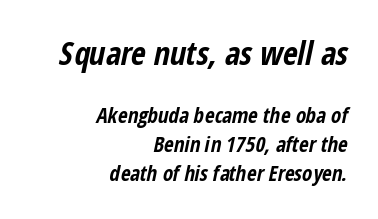
In terms of posture, this sample is oblique. Teacher's note: observe the even right margin — that is flush-right alignment. Note the varied advance widths — an 'i' is clearly narrower than an 'm'. Standard letterfit; no display-style spreading of the glyphs.
